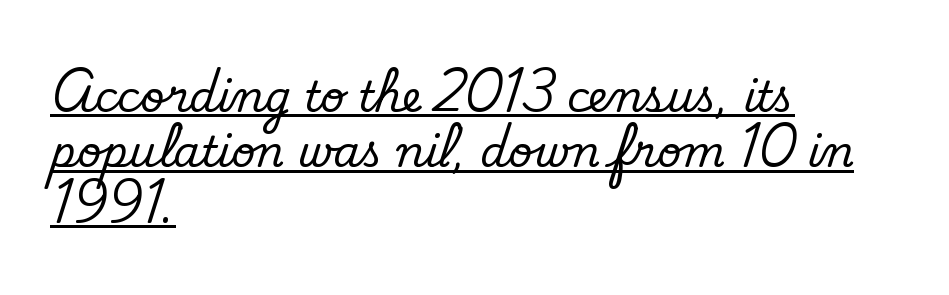
Vertically, the passage feels balanced, rows spaced as you'd expect. Each letter's strokes conclude bluntly, with no projecting serifs. Has an underline been added? It has. The rendering anchors every line to the left-hand side. The font is comparable to plain body text, perhaps lighter. Think of a printed novel: that variable character pitch is what you see here.
